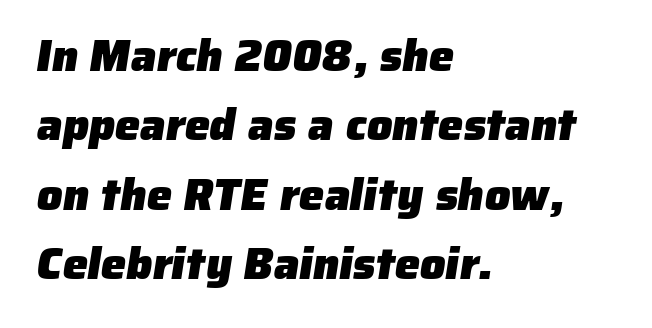
{"serif": "no", "bold": "yes", "weight": "heavy", "width": "normal", "stroke_contrast": "low", "x_height": "medium", "monospaced": "no", "underline": "no", "align": "left", "line_spacing": "normal", "line_spacing_ratio": 1.54, "letter_spacing": "normal", "letter_spacing_em": 0.0, "glyph_px": 45}
